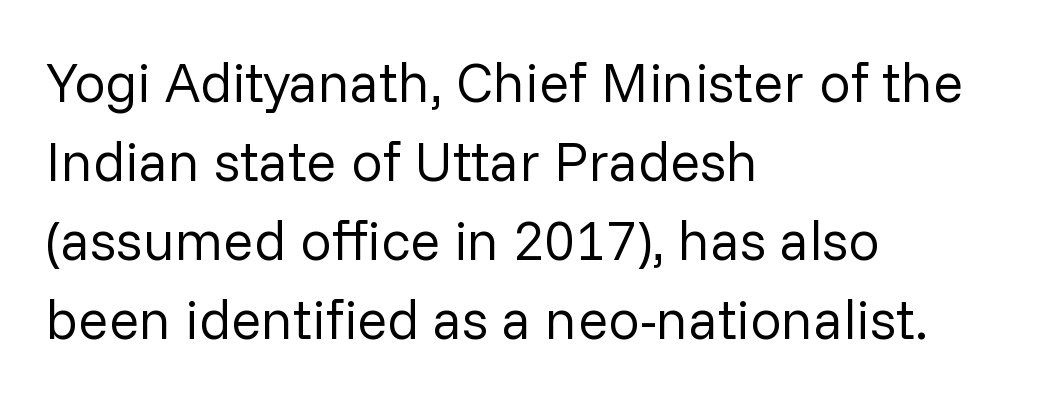
The face used here is a sans, in the tradition of grotesques and geometrics. Each stroke keeps to a modest, everyday thickness or less. No italicization has been applied; the sample stays upright. The leading is moderate, giving the passage an even texture. Beneath every word, the page is bare.
